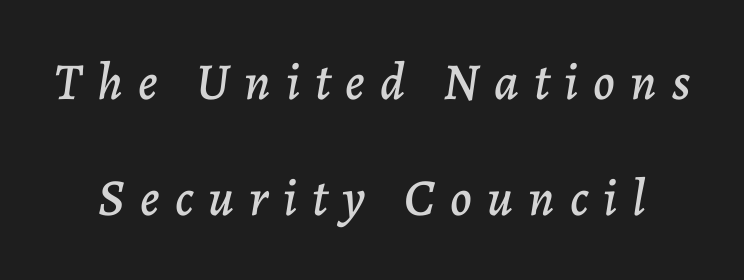
The space directly below the letters is spotless. Yep, that's italic — everything's leaning. A typesetter would call this heavily tracked-out type. Horizontal bands of white between lines are thick stripes. Looks like regular typesetting: each glyph gets only the width it needs.
